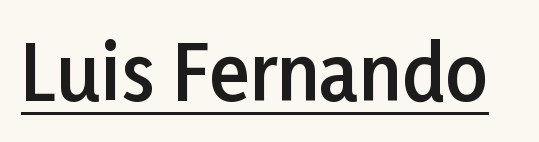
Q: Is the text bold? A: Semi-bold.
Q: Is the text italic (slanted)? A: No, it is upright.
Q: Is the typeface a serif or a sans-serif typeface? A: Sans-serif.
Q: Is the text underlined? A: Yes.
Q: Is the spacing between letters normal or unusually wide? A: Normal.
Q: Width (condensed, normal, or wide)? A: Normal.
Q: Stroke contrast? A: Low.
Q: x-height? A: Medium.
Q: Monospaced? A: No.
